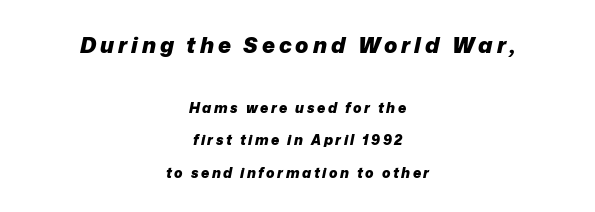
Q: Is the text bold? A: Yes.
Q: Is the text italic (slanted)? A: Yes, it leans right by about 12 degrees.
Q: Is the text underlined? A: No.
Q: How is the paragraph aligned? A: Centered.
Q: Is the spacing between lines tight, normal or loose? A: Loose.
Q: Which block of text is set in a larger size, the first (top) or the second (bottom)? A: The first (top) one.
